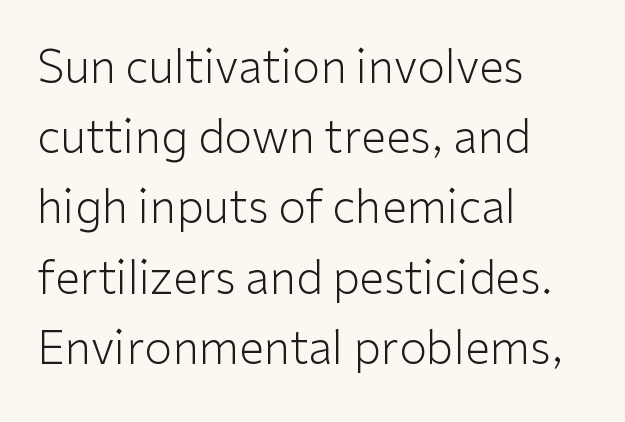
The image shows 45 px light sans-serif type, upright; set left-aligned, normal line spacing (1.56x), normal letter spacing, not underlined; low stroke contrast and a medium x-height.
